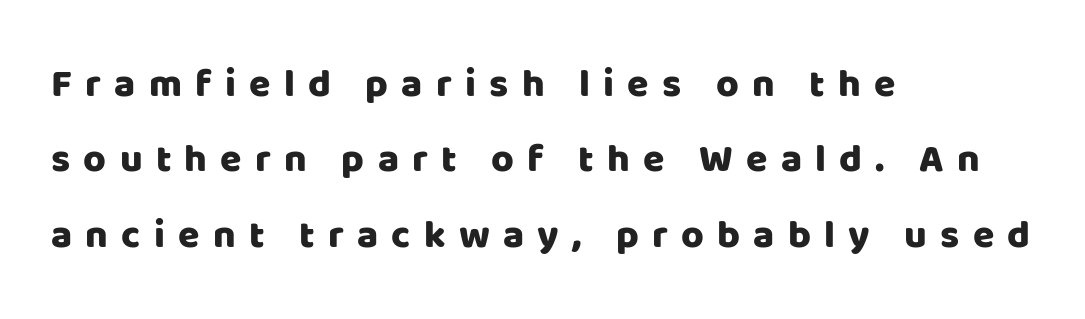
The image shows 39 px sans-serif type, upright; set left-aligned, loose line spacing (1.93x), unusually wide letter spacing (+0.34 em), not underlined; low stroke contrast and a large x-height.
